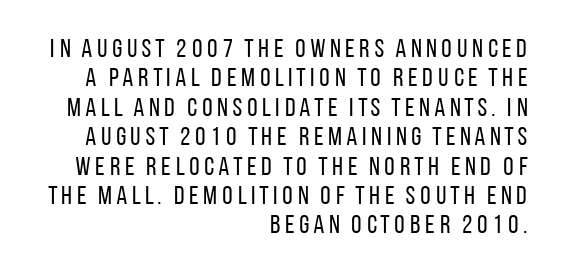
Q: Is the text bold? A: No.
Q: Is the text italic (slanted)? A: No, it is upright.
Q: Is the text underlined? A: No.
Q: How is the paragraph aligned? A: Right-aligned.
Q: Is the spacing between lines tight, normal or loose? A: Tight.
